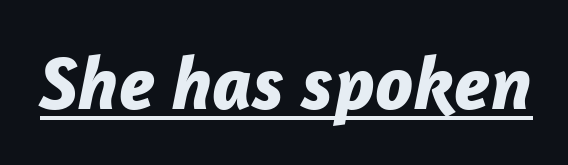
{"italic": "yes", "lean": "right", "slant_degrees": 12, "bold": "yes", "weight": "bold", "width": "normal", "stroke_contrast": "low", "x_height": "medium", "monospaced": "no", "underline": "yes", "letter_spacing": "normal", "letter_spacing_em": 0.0, "glyph_px": 76}
